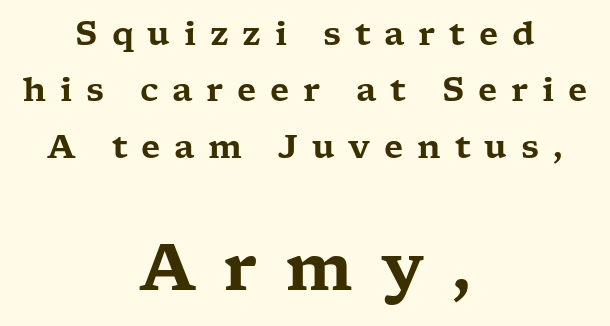
{"serif": "yes", "italic": "no", "width": "wide", "stroke_contrast": "low", "x_height": "medium", "monospaced": "no", "underline": "no", "align": "center", "line_spacing_ratio": 1.76, "letter_spacing": "wide", "letter_spacing_em": 0.43, "larger_block": "second", "size_ratio": 2.0, "glyph_px": 64}
